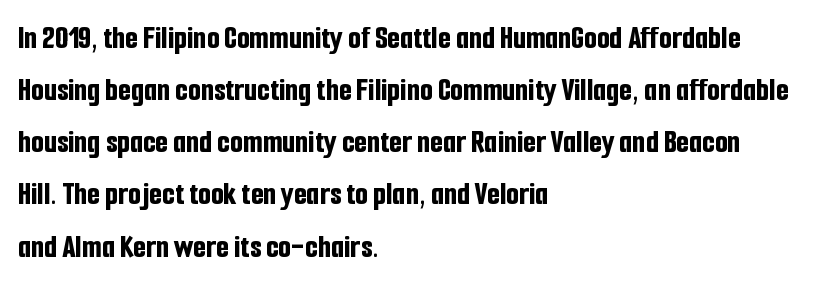
Bare-footed words on every line. Letterform terminals end flat and unadorned throughout the passage. The vertical gap from one line to the next is medium. The paragraph has a hard left edge and a soft right edge.
